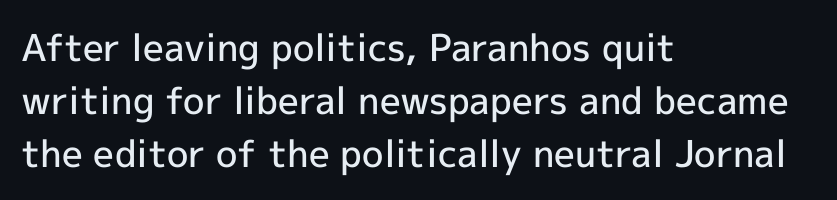
{"serif": "no", "italic": "no", "bold": "semi", "weight": "semibold", "width": "normal", "x_height": "medium", "monospaced": "no", "underline": "no", "align": "left", "line_spacing": "normal", "line_spacing_ratio": 1.43, "letter_spacing": "normal", "letter_spacing_em": 0.0, "glyph_px": 37}
